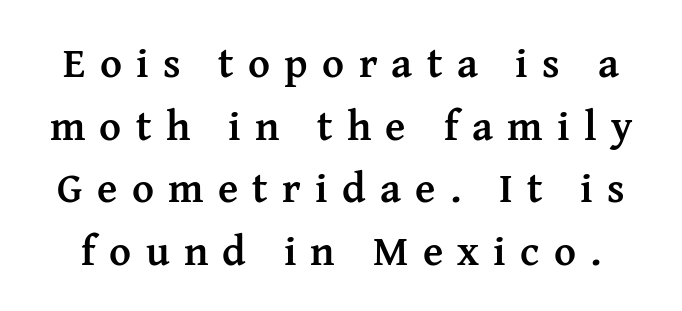
{"serif": "yes", "italic": "no", "bold": "yes", "weight": "semibold", "width": "normal", "stroke_contrast": "medium", "x_height": "medium", "monospaced": "no", "underline": "no", "line_spacing": "normal", "line_spacing_ratio": 1.49, "letter_spacing": "wide", "letter_spacing_em": 0.34, "glyph_px": 42}
